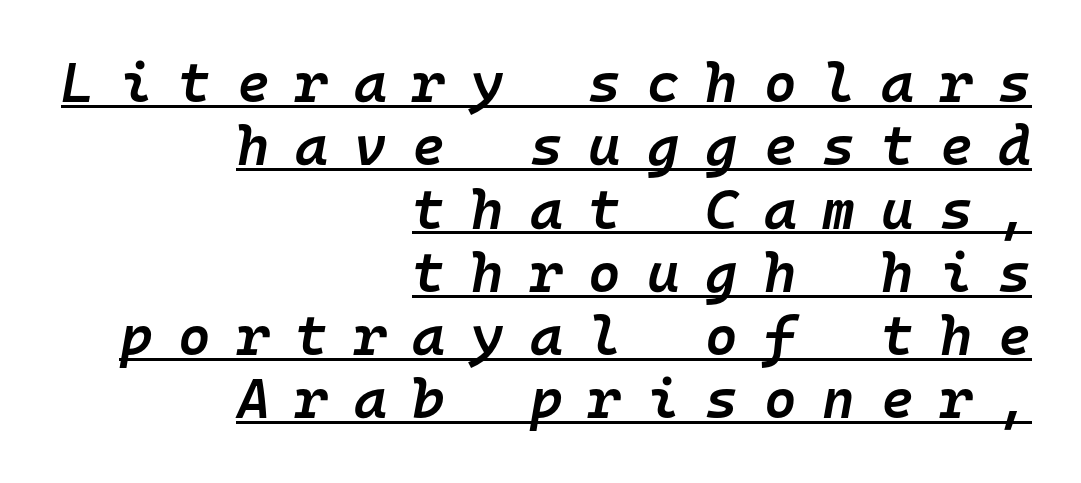
{"italic": "yes", "lean": "right", "slant_degrees": 10, "bold": "semi", "weight": "semibold", "width": "normal", "stroke_contrast": "low", "x_height": "medium", "monospaced": "yes", "underline": "yes", "align": "right", "line_spacing": "tight", "line_spacing_ratio": 1.13, "letter_spacing": "wide", "letter_spacing_em": 0.46, "glyph_px": 56}
